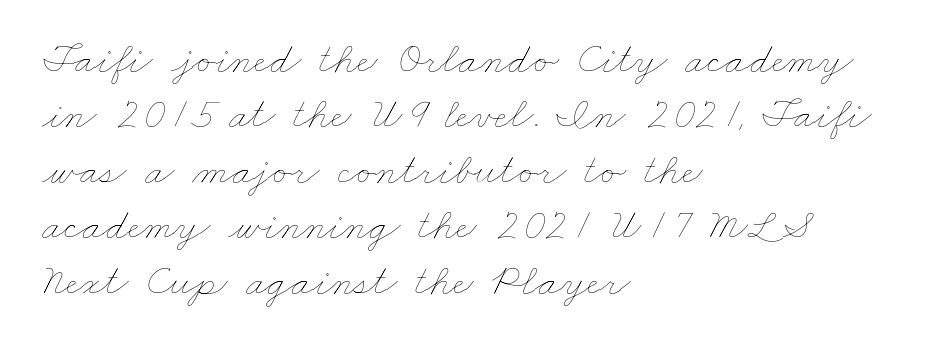
The image shows 44 px thin, wide type; set left-aligned, normal line spacing (1.26x), normal letter spacing, not underlined; low stroke contrast and a small x-height.
